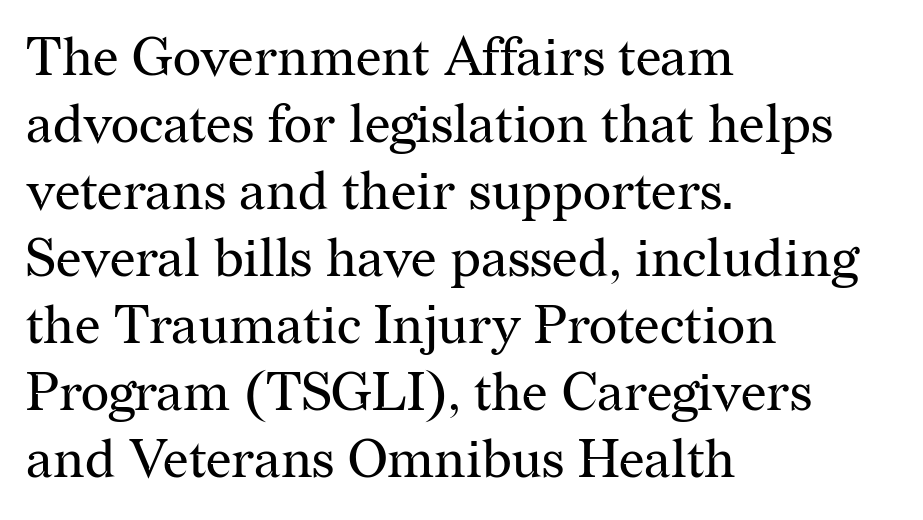
Honestly, there is no underline to notice here at all. Which margin do the lines hug? The left one — the right edge is uneven. Compared with typical body copy, the letter spacing here is the same. The lettering stays uniformly vertical, giving the passage a roman look.
